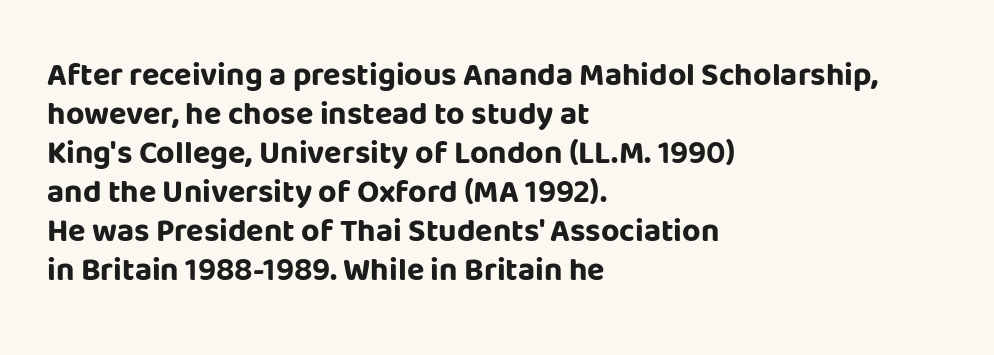
Upright lettering throughout. Summary of weight: heavy, a full bold. Inter-character spacing is left at the font's built-in metrics. These lines are set flush left with a ragged right edge. Descenders are the only things crossing below the line. These lines are rendered in a variable-pitch font.
